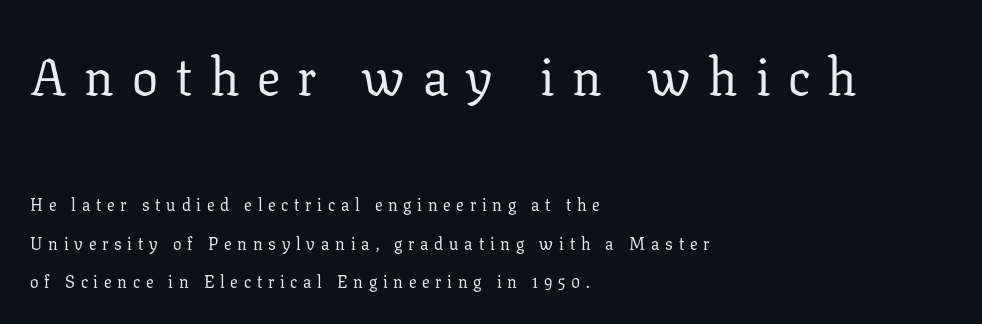
{"serif": "yes", "italic": "no", "bold": "no", "weight": "regular", "width": "normal", "stroke_contrast": "low", "x_height": "medium", "monospaced": "no", "underline": "no", "align": "left", "line_spacing": "loose", "line_spacing_ratio": 2.26, "letter_spacing": "wide", "letter_spacing_em": 0.34, "larger_block": "first", "size_ratio": 3.06, "glyph_px": 52}
